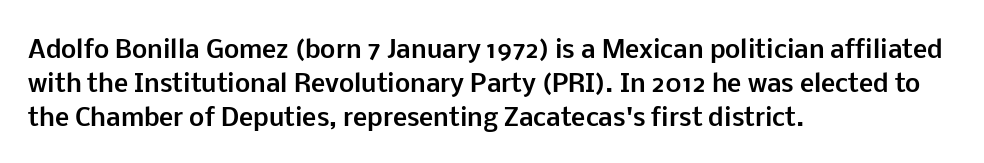
The image shows 24 px bold type, upright; set left-aligned, normal line spacing (1.41x), normal letter spacing, not underlined.
